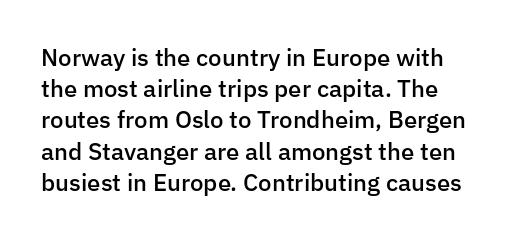
Q: Is the text bold? A: Semi-bold.
Q: Is the text italic (slanted)? A: No, it is upright.
Q: Is the text underlined? A: No.
Q: Is the spacing between letters normal or unusually wide? A: Normal.
Q: Is the spacing between lines tight, normal or loose? A: Normal.
